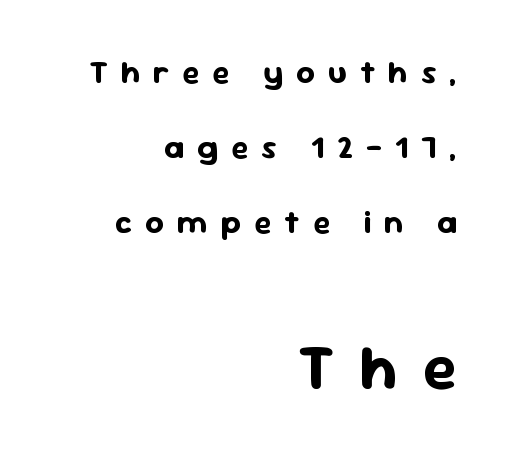
The image shows 63 px bold sans-serif type, upright; set right-aligned, loose line spacing (2.34x), unusually wide letter spacing (+0.4 em), not underlined; the second (bottom) block is 1.97x larger; low stroke contrast and a medium x-height.
